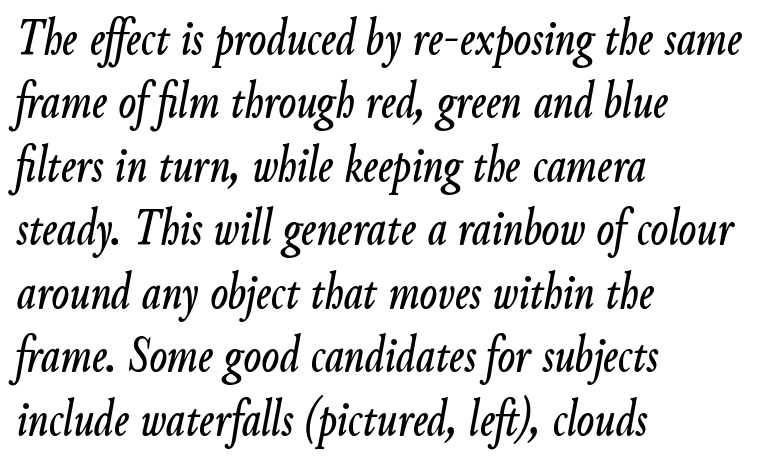
Q: Is the text italic (slanted)? A: Yes, it leans right by about 9 degrees.
Q: Is the text underlined? A: No.
Q: How is the paragraph aligned? A: Left-aligned.
Q: Is the spacing between letters normal or unusually wide? A: Normal.
Q: Width (condensed, normal, or wide)? A: Condensed.
Q: Stroke contrast? A: Low.
Q: x-height? A: Small.
Q: Monospaced? A: No.
